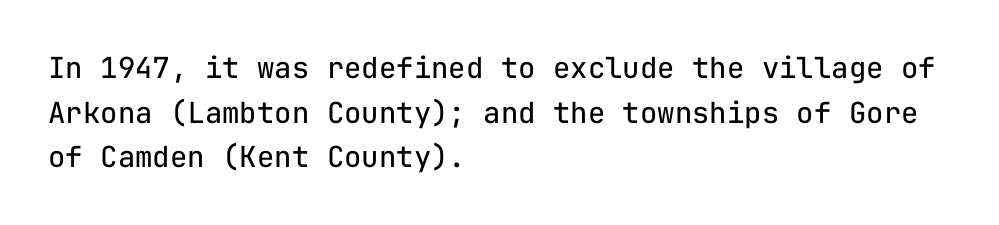
Q: Is the text bold? A: No.
Q: Is the text italic (slanted)? A: No, it is upright.
Q: Is the typeface a serif or a sans-serif typeface? A: Sans-serif.
Q: Is the text underlined? A: No.
Q: How is the paragraph aligned? A: Left-aligned.
Q: Is the spacing between letters normal or unusually wide? A: Normal.
Q: Is the spacing between lines tight, normal or loose? A: Normal.
Q: Width (condensed, normal, or wide)? A: Normal.
Q: Stroke contrast? A: Low.
Q: x-height? A: Medium.
Q: Monospaced? A: Yes.
